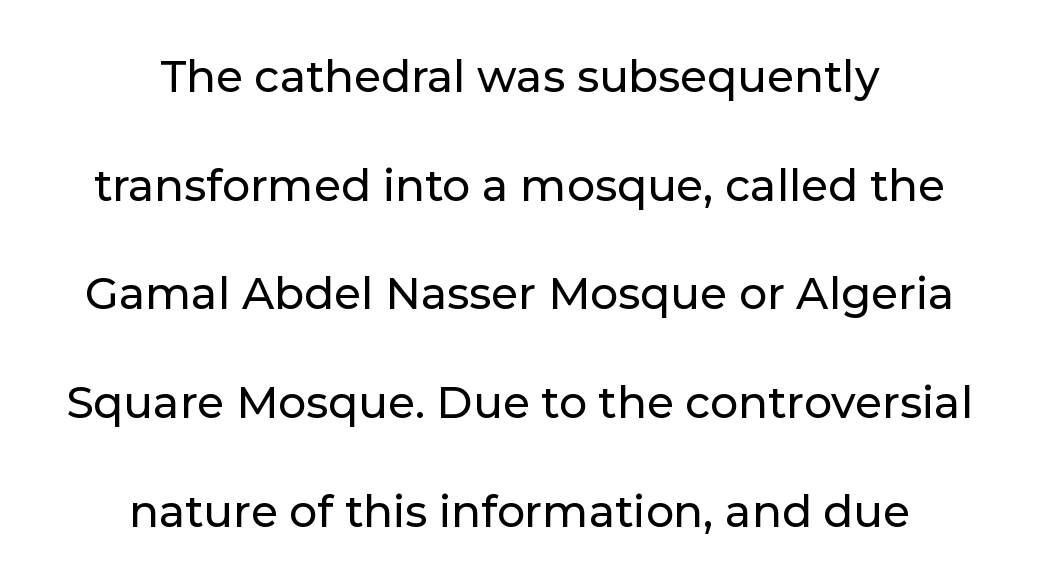
{"serif": "no", "italic": "no", "width": "normal", "stroke_contrast": "low", "x_height": "medium", "monospaced": "no", "underline": "no", "align": "center", "line_spacing": "loose", "line_spacing_ratio": 2.47, "letter_spacing": "normal", "letter_spacing_em": 0.0, "glyph_px": 44}
